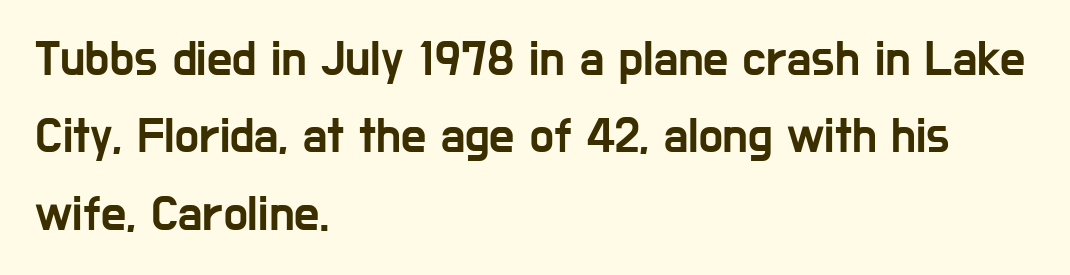
{"serif": "no", "italic": "no", "width": "condensed", "stroke_contrast": "low", "x_height": "medium", "monospaced": "no", "underline": "no", "align": "left", "line_spacing": "normal", "line_spacing_ratio": 1.55, "letter_spacing": "normal", "letter_spacing_em": 0.0, "glyph_px": 50}
